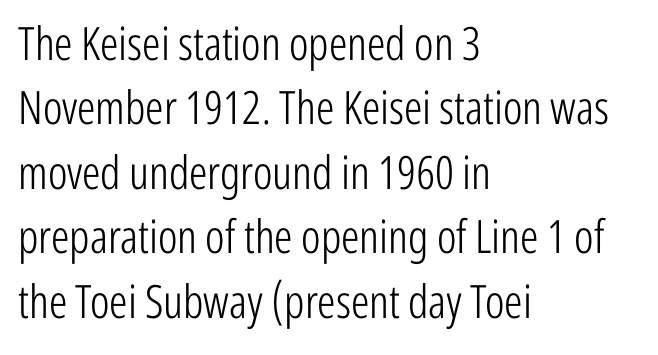
{"serif": "no", "italic": "no", "bold": "no", "weight": "light", "width": "condensed", "stroke_contrast": "low", "x_height": "medium", "monospaced": "no", "underline": "no", "align": "left", "line_spacing": "normal", "line_spacing_ratio": 1.4, "letter_spacing": "normal", "letter_spacing_em": 0.0, "glyph_px": 46}
